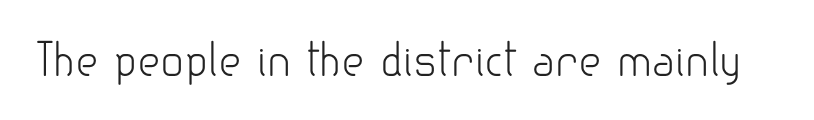
{"serif": "no", "italic": "no", "bold": "no", "weight": "light", "width": "normal", "stroke_contrast": "low", "x_height": "small", "monospaced": "no", "underline": "no", "letter_spacing": "normal", "letter_spacing_em": 0.0, "glyph_px": 44}
